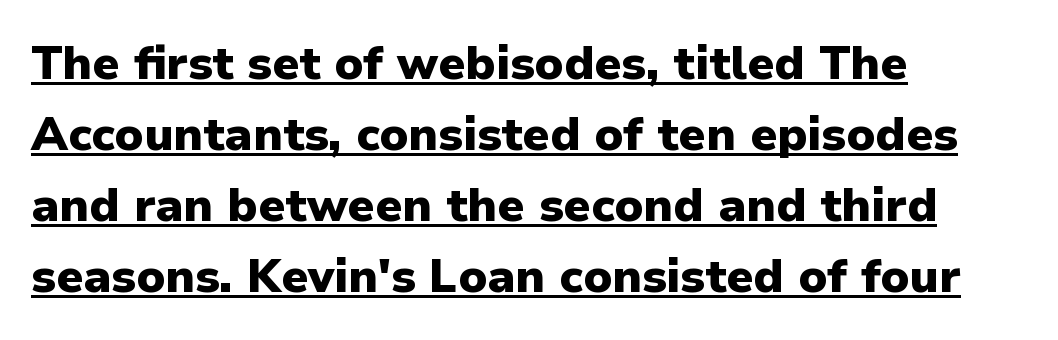
Q: Is the text bold? A: Yes.
Q: Is the text italic (slanted)? A: No, it is upright.
Q: Is the typeface a serif or a sans-serif typeface? A: Sans-serif.
Q: Is the text underlined? A: Yes.
Q: How is the paragraph aligned? A: Left-aligned.
Q: Is the spacing between letters normal or unusually wide? A: Normal.
Q: Is the spacing between lines tight, normal or loose? A: Normal.
Q: Width (condensed, normal, or wide)? A: Normal.
Q: Stroke contrast? A: Low.
Q: x-height? A: Medium.
Q: Monospaced? A: No.
